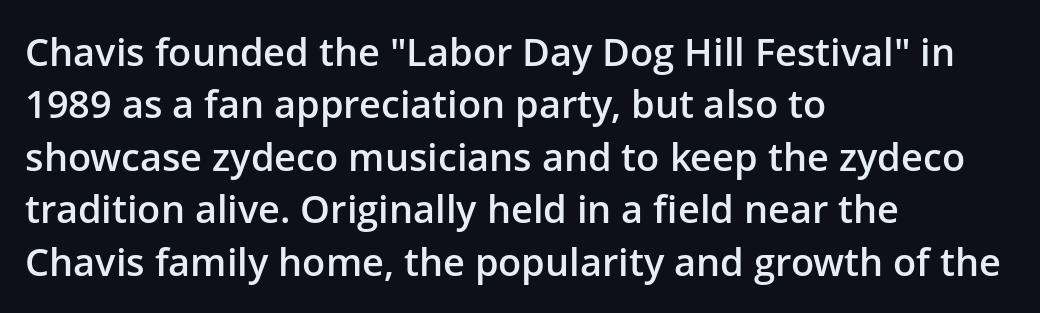
{"serif": "no", "italic": "no", "bold": "semi", "weight": "semibold", "width": "normal", "stroke_contrast": "low", "x_height": "medium", "monospaced": "no", "underline": "no", "align": "left", "line_spacing": "normal", "line_spacing_ratio": 1.38, "letter_spacing": "normal", "letter_spacing_em": 0.0, "glyph_px": 38}
